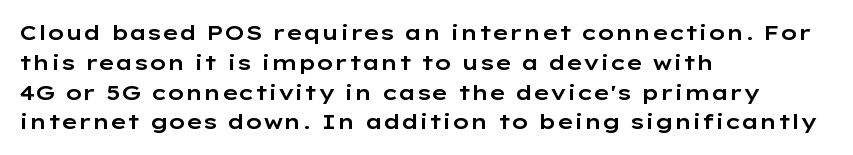
{"italic": "no", "underline": "no", "align": "left", "line_spacing": "normal", "line_spacing_ratio": 1.42, "letter_spacing": "normal", "letter_spacing_em": 0.0, "glyph_px": 21}
